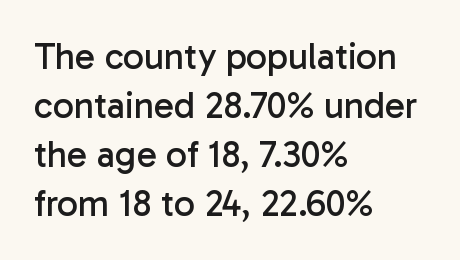
The type is set solid horizontally, with unmodified tracking. The words here are not underlined. A typesetter would call this leading conventional body-copy spacing. No heavy texture on the line: the type isn't bold. These lines are rendered in a variable-pitch font. Typographically, this falls in the sans-serif category.
